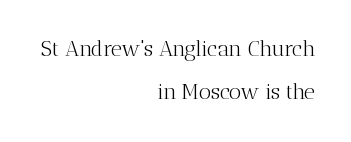
{"italic": "no", "bold": "no", "underline": "no", "align": "right", "line_spacing": "loose", "line_spacing_ratio": 2.06, "letter_spacing": "normal", "letter_spacing_em": 0.0, "glyph_px": 21}
